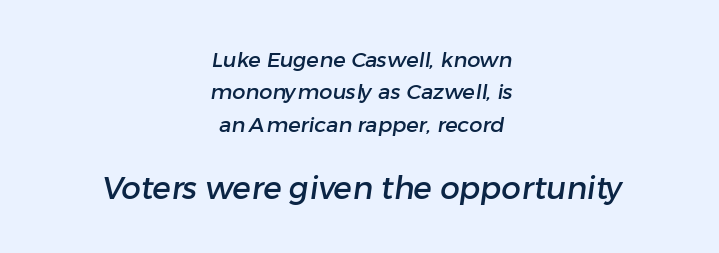
Character size in the trailing block exceeds that of the leading block. Think of a printed novel: that variable character pitch is what you see here. Inter-character spacing is left at the font's built-in metrics. The face used here is a sans, in the tradition of grotesques and geometrics. Just letters on the line, the space beneath them empty.
